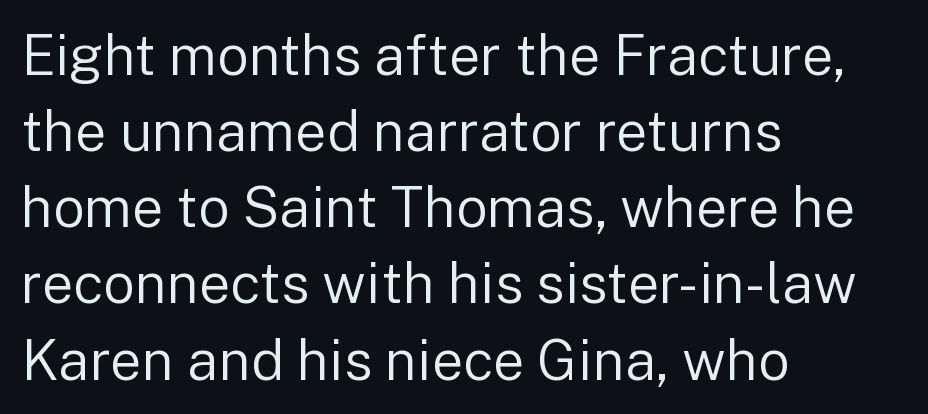
The image shows 56 px regular-weight sans-serif type, upright; set left-aligned, normal line spacing (1.36x), normal letter spacing, not underlined; low stroke contrast and a medium x-height.
